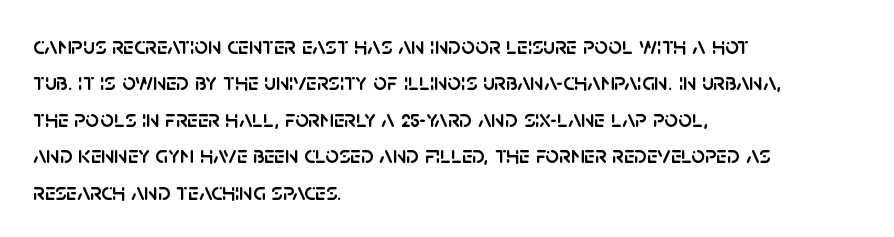
Q: Is the text italic (slanted)? A: No, it is upright.
Q: Is the text underlined? A: No.
Q: How is the paragraph aligned? A: Left-aligned.
Q: Is the spacing between letters normal or unusually wide? A: Normal.
Q: Is the spacing between lines tight, normal or loose? A: Normal.
